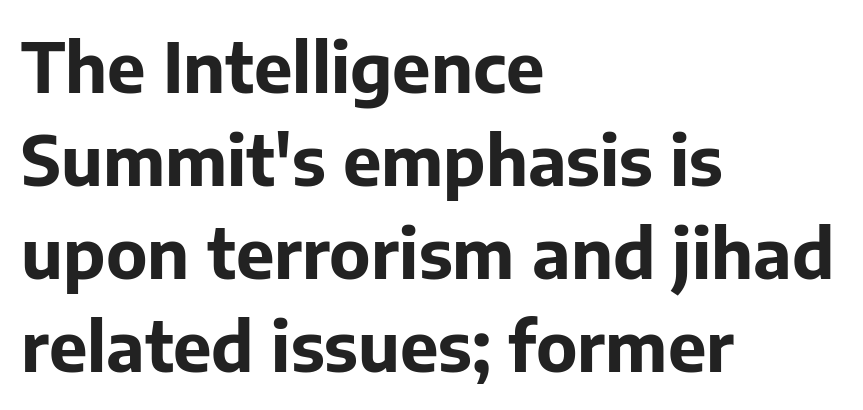
The image shows 69 px bold sans-serif type, upright; set left-aligned, normal line spacing (1.35x), normal letter spacing, not underlined; low stroke contrast and a medium x-height.
